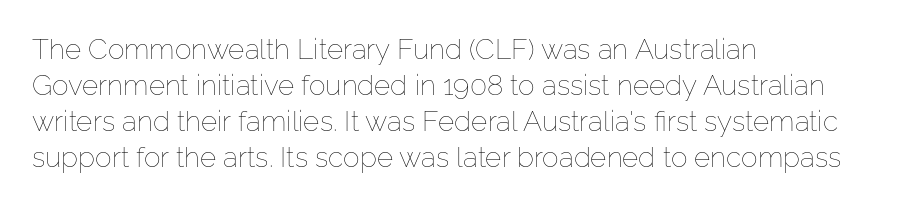
The image shows 28 px thin type, upright; set left-aligned, normal line spacing (1.29x), normal letter spacing, not underlined; low stroke contrast and a medium x-height.
